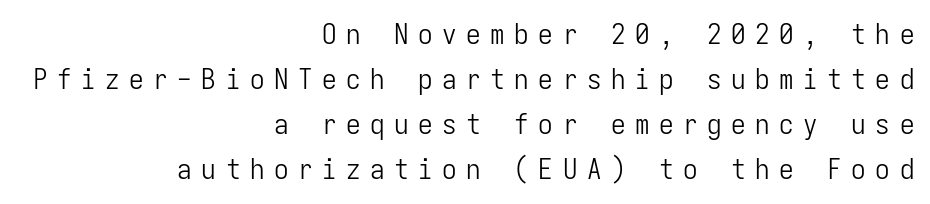
Q: Is the text bold? A: No.
Q: Is the text italic (slanted)? A: No, it is upright.
Q: Is the typeface a serif or a sans-serif typeface? A: Sans-serif.
Q: Is the text underlined? A: No.
Q: How is the paragraph aligned? A: Right-aligned.
Q: Is the spacing between letters normal or unusually wide? A: Unusually wide.
Q: Is the spacing between lines tight, normal or loose? A: Normal.
Q: Width (condensed, normal, or wide)? A: Condensed.
Q: Stroke contrast? A: Low.
Q: x-height? A: Medium.
Q: Monospaced? A: Yes.
